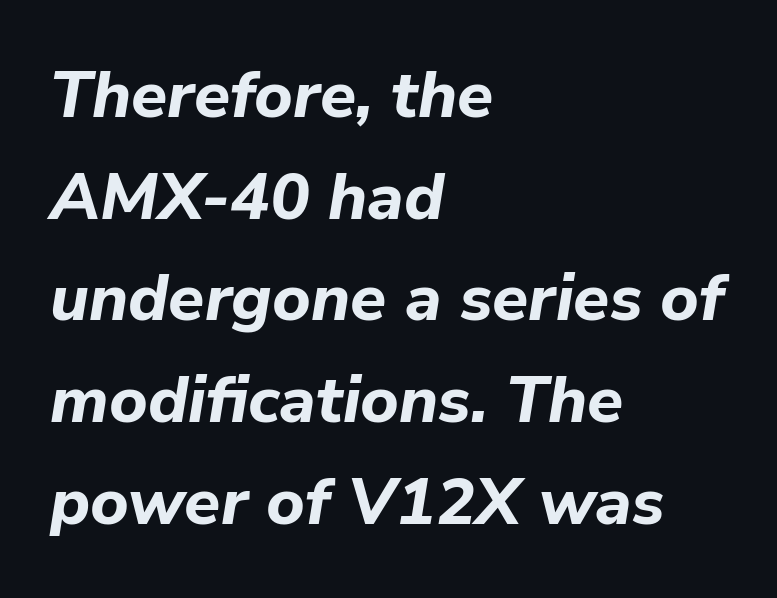
Q: Is the text bold? A: Yes.
Q: Is the text italic (slanted)? A: Yes, it leans right by about 9 degrees.
Q: Is the text underlined? A: No.
Q: How is the paragraph aligned? A: Left-aligned.
Q: Is the spacing between letters normal or unusually wide? A: Normal.
Q: Is the spacing between lines tight, normal or loose? A: Normal.
Q: Width (condensed, normal, or wide)? A: Normal.
Q: Stroke contrast? A: Low.
Q: x-height? A: Medium.
Q: Monospaced? A: No.
